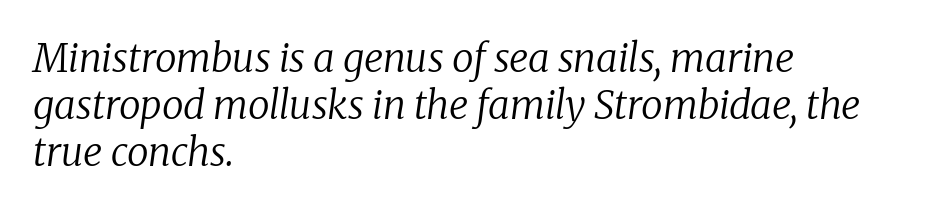
Q: Is the text bold? A: No.
Q: Is the text italic (slanted)? A: Yes, it leans right by about 8 degrees.
Q: Is the typeface a serif or a sans-serif typeface? A: Serif.
Q: Is the text underlined? A: No.
Q: How is the paragraph aligned? A: Left-aligned.
Q: Is the spacing between letters normal or unusually wide? A: Normal.
Q: Width (condensed, normal, or wide)? A: Normal.
Q: Stroke contrast? A: Low.
Q: x-height? A: Medium.
Q: Monospaced? A: No.
